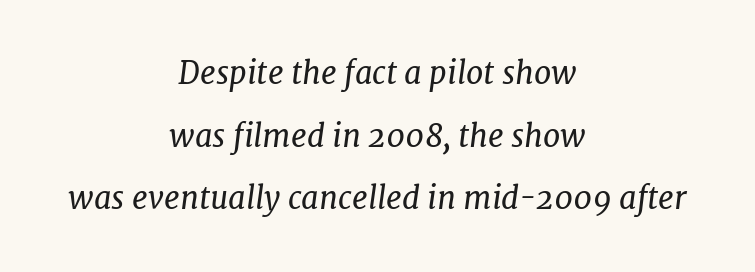
The image shows 31 px regular-weight serif type, italic (leaning right); set centered, loose line spacing (2.02x), normal letter spacing, not underlined; low stroke contrast and a medium x-height.
